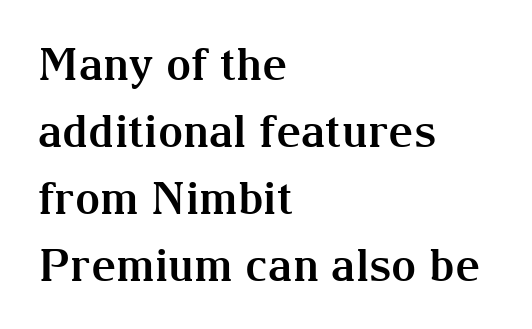
The image shows 44 px bold serif type, upright; set left-aligned, normal line spacing (1.52x), normal letter spacing, not underlined; medium stroke contrast and a medium x-height.
